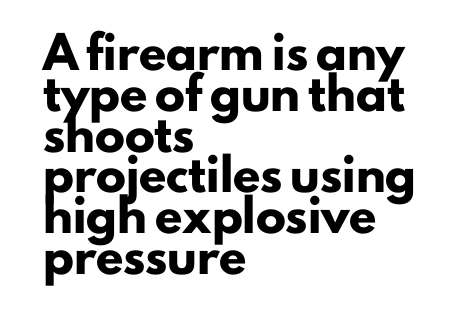
Q: Is the text bold? A: Yes.
Q: Is the text italic (slanted)? A: No, it is upright.
Q: Is the typeface a serif or a sans-serif typeface? A: Sans-serif.
Q: Is the text underlined? A: No.
Q: How is the paragraph aligned? A: Left-aligned.
Q: Is the spacing between letters normal or unusually wide? A: Normal.
Q: Is the spacing between lines tight, normal or loose? A: Normal.
Q: Width (condensed, normal, or wide)? A: Normal.
Q: Stroke contrast? A: Low.
Q: x-height? A: Small.
Q: Monospaced? A: No.
